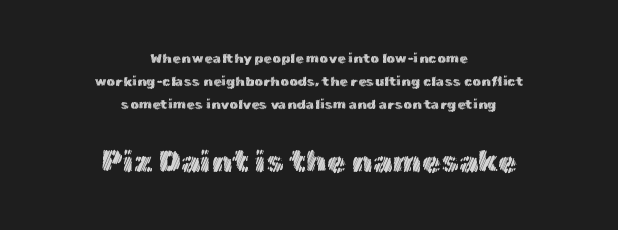
Q: Is the text italic (slanted)? A: No, it is upright.
Q: Is the text underlined? A: No.
Q: How is the paragraph aligned? A: Centered.
Q: Is the spacing between letters normal or unusually wide? A: Normal.
Q: Is the spacing between lines tight, normal or loose? A: Normal.
Q: Which block of text is set in a larger size, the first (top) or the second (bottom)? A: The second (bottom) one.
Q: Width (condensed, normal, or wide)? A: Normal.
Q: x-height? A: Medium.
Q: Monospaced? A: No.
